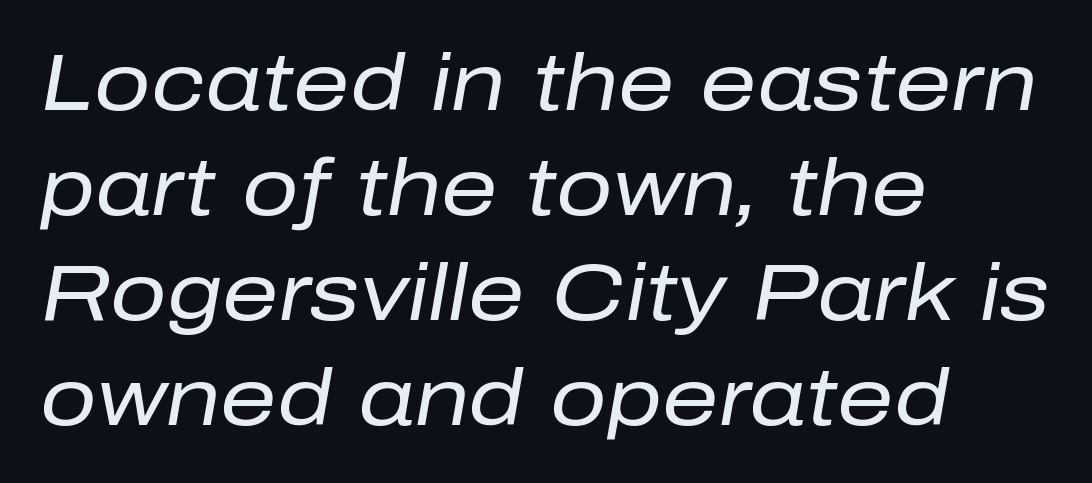
This rendering features lettering with no underline. Here the glyphs are tracked normally, forming tight word shapes. Character widths vary here, with narrow letters taking less room than wide ones. The cut favours lightness, reaching ordinary text weight at its darkest. Casual observation: everything's shoved over to the left. Evenly set lines give the paragraph a standard silhouette.
